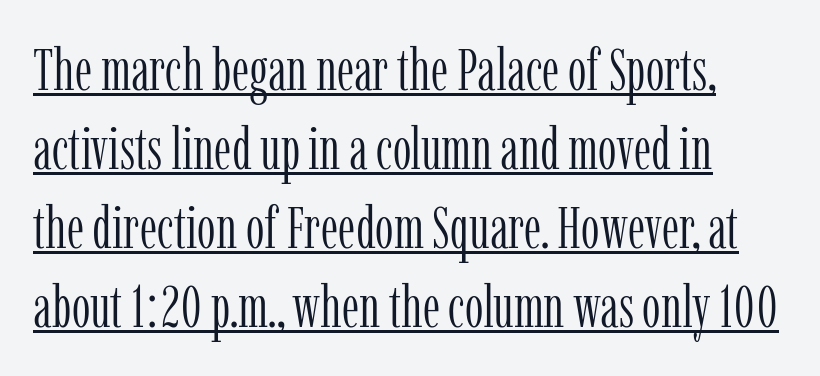
{"serif": "yes", "italic": "no", "bold": "no", "weight": "light", "width": "condensed", "stroke_contrast": "low", "x_height": "medium", "monospaced": "no", "underline": "yes", "line_spacing": "normal", "line_spacing_ratio": 1.34, "letter_spacing": "normal", "letter_spacing_em": 0.0, "glyph_px": 59}
